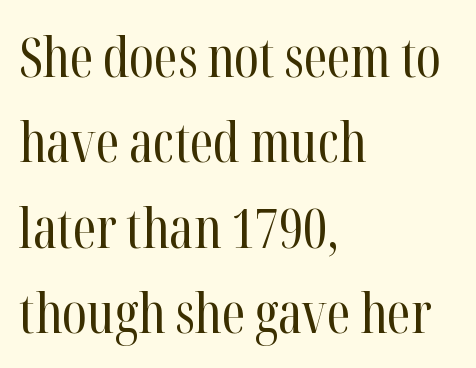
The image shows 54 px regular-weight, condensed serif type, upright; set left-aligned, normal line spacing (1.58x), normal letter spacing, not underlined; high stroke contrast and a medium x-height.
